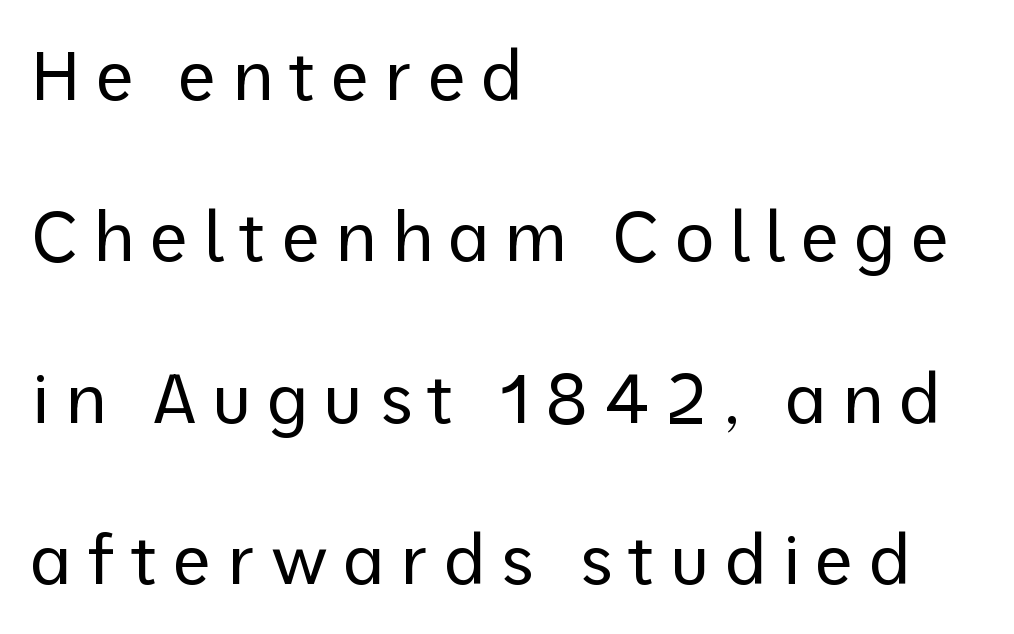
Q: Is the text bold? A: No.
Q: Is the text italic (slanted)? A: No, it is upright.
Q: Is the typeface a serif or a sans-serif typeface? A: Sans-serif.
Q: Is the text underlined? A: No.
Q: How is the paragraph aligned? A: Left-aligned.
Q: Is the spacing between letters normal or unusually wide? A: Unusually wide.
Q: Is the spacing between lines tight, normal or loose? A: Loose.
Q: Width (condensed, normal, or wide)? A: Normal.
Q: Stroke contrast? A: Low.
Q: x-height? A: Medium.
Q: Monospaced? A: No.
